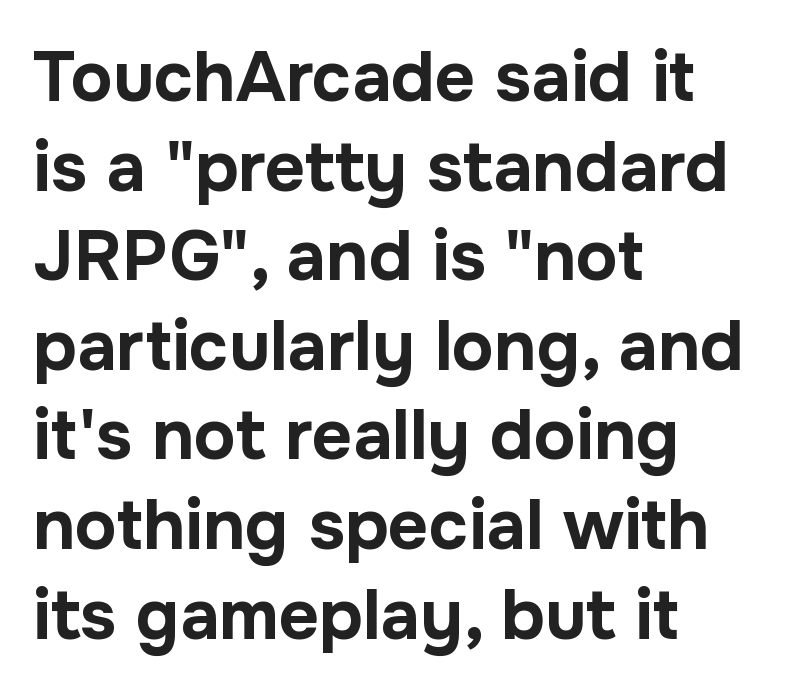
Q: Is the text bold? A: Yes.
Q: Is the text italic (slanted)? A: No, it is upright.
Q: Is the typeface a serif or a sans-serif typeface? A: Sans-serif.
Q: Is the text underlined? A: No.
Q: How is the paragraph aligned? A: Left-aligned.
Q: Is the spacing between letters normal or unusually wide? A: Normal.
Q: Is the spacing between lines tight, normal or loose? A: Normal.
Q: Width (condensed, normal, or wide)? A: Normal.
Q: Stroke contrast? A: Low.
Q: x-height? A: Medium.
Q: Monospaced? A: No.
